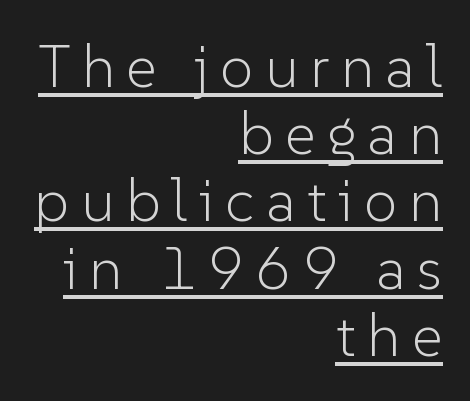
{"serif": "no", "italic": "no", "bold": "no", "weight": "light", "width": "normal", "stroke_contrast": "low", "x_height": "medium", "monospaced": "no", "underline": "yes", "align": "right", "line_spacing": "tight", "line_spacing_ratio": 1.12, "glyph_px": 60}
